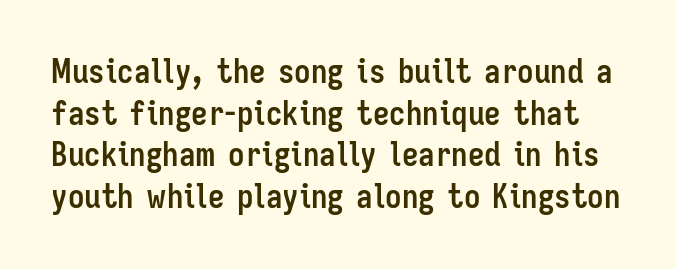
{"serif": "no", "italic": "no", "bold": "yes", "weight": "semibold", "width": "condensed", "stroke_contrast": "low", "x_height": "medium", "monospaced": "no", "underline": "no", "line_spacing": "normal", "line_spacing_ratio": 1.26, "letter_spacing": "normal", "letter_spacing_em": 0.0, "glyph_px": 33}
